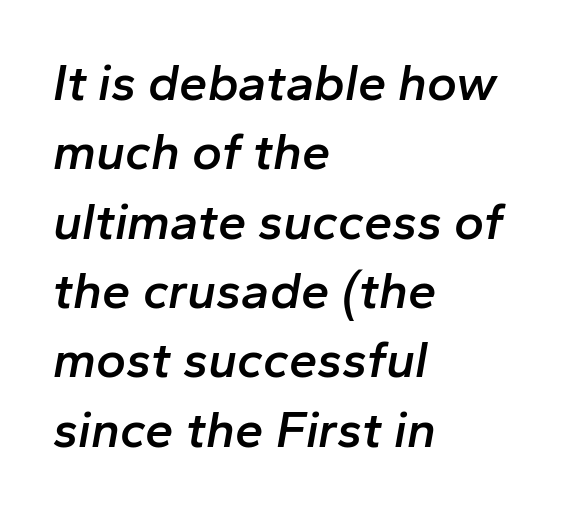
{"italic": "yes", "lean": "right", "slant_degrees": 10, "bold": "semi", "weight": "semibold", "width": "normal", "stroke_contrast": "low", "x_height": "medium", "monospaced": "no", "underline": "no", "align": "left", "line_spacing": "normal", "line_spacing_ratio": 1.36, "letter_spacing": "normal", "letter_spacing_em": 0.0, "glyph_px": 51}
